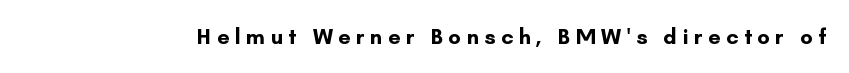
The image shows 22 px bold type, upright; set unusually wide letter spacing (+0.25 em), not underlined.
